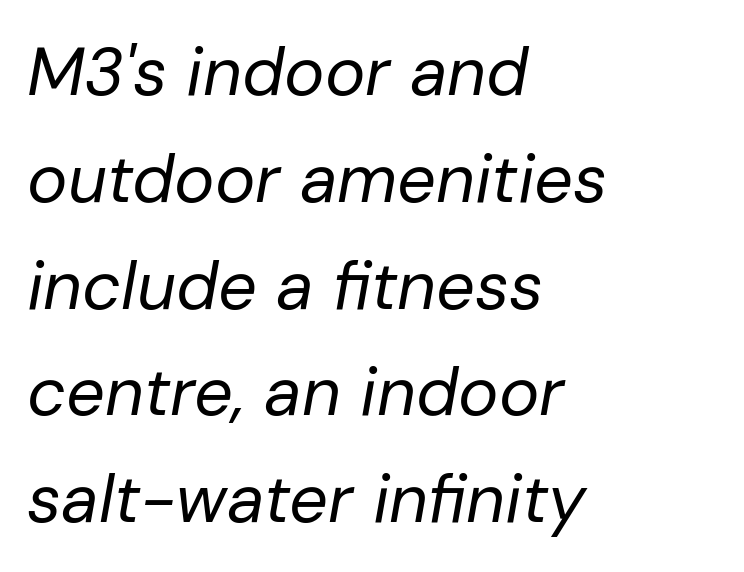
The image shows 68 px regular-weight type, italic (leaning right); set left-aligned, normal line spacing (1.57x), normal letter spacing, not underlined; low stroke contrast and a medium x-height.
